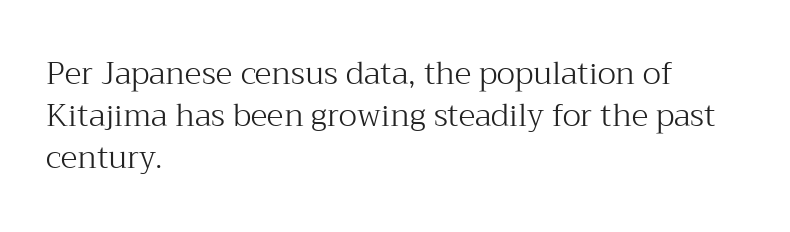
{"serif": "yes", "italic": "no", "bold": "no", "weight": "light", "width": "normal", "stroke_contrast": "medium", "x_height": "medium", "monospaced": "no", "underline": "no", "align": "left", "line_spacing": "normal", "line_spacing_ratio": 1.36, "letter_spacing": "normal", "letter_spacing_em": 0.0, "glyph_px": 31}
